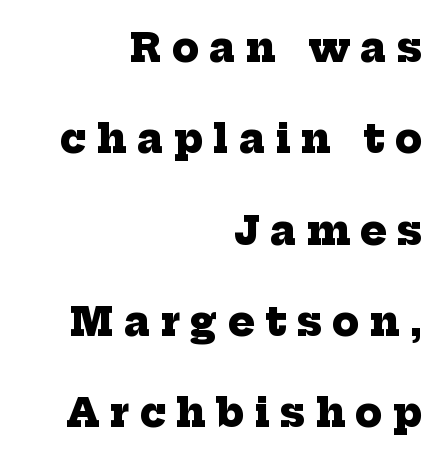
A serif font was chosen for this passage. The vertical gap from one line to the next is large. Compared with a flush-left layout, this one pins lines to the opposite, right side. The sample has been set heavy, in full bold.
